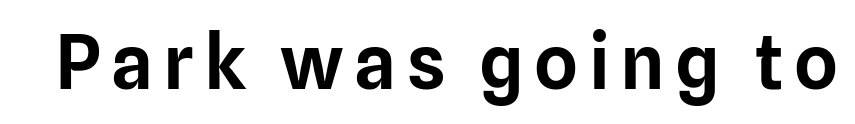
The image shows 75 px sans-serif type, upright; set not underlined; low stroke contrast and a medium x-height.
